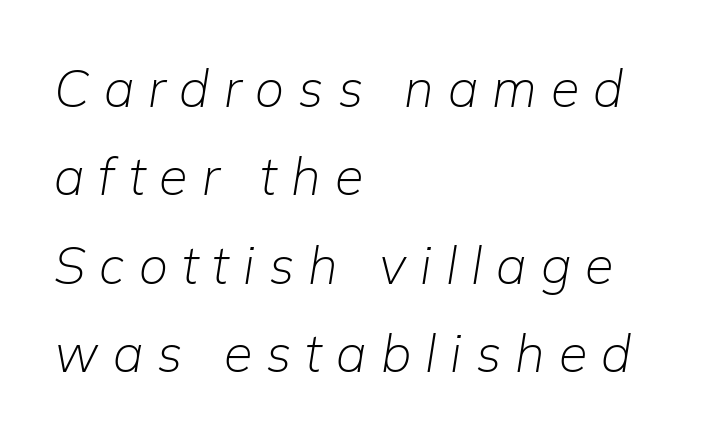
Is the block centered? No — it sits flush against the left margin. Compared with typical body copy, the letter spacing here is much looser. The text carries the slant typical of an italic or oblique font. Descenders are the only things crossing below the line. The letterforms sit at book weight or below.
